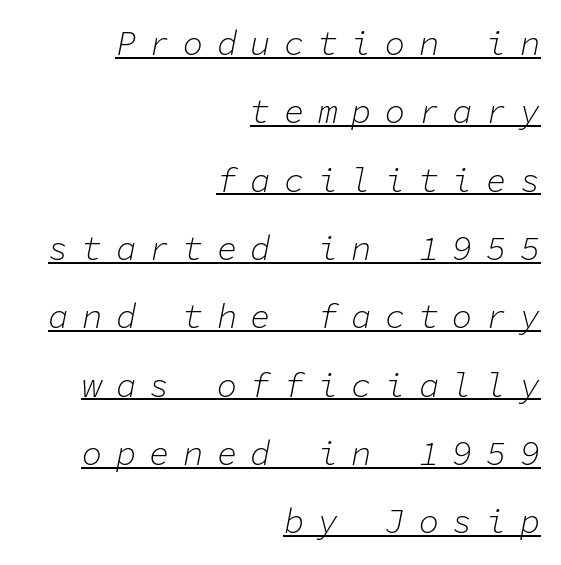
Q: Is the text bold? A: No.
Q: Is the text italic (slanted)? A: Yes, it leans right by about 11 degrees.
Q: Is the text underlined? A: Yes.
Q: How is the paragraph aligned? A: Right-aligned.
Q: Is the spacing between letters normal or unusually wide? A: Unusually wide.
Q: Is the spacing between lines tight, normal or loose? A: Loose.
Q: Width (condensed, normal, or wide)? A: Normal.
Q: Stroke contrast? A: Low.
Q: x-height? A: Medium.
Q: Monospaced? A: Yes.
